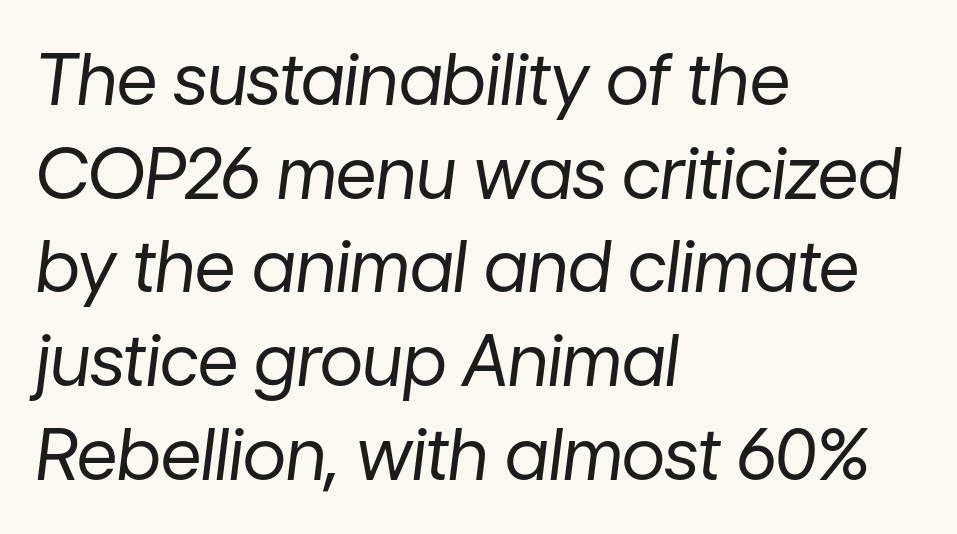
The typography opts for an oblique posture over an upright one. There is no visible air inserted between adjacent glyphs. Clear beneath every line of the passage. Whoever set this chose a conventional vertical rhythm.
